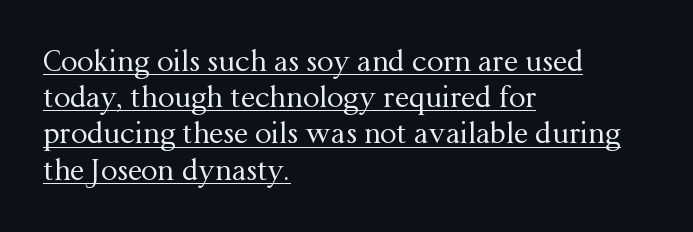
The image shows 29 px regular-weight serif type, upright; set left-aligned, normal line spacing (1.25x), normal letter spacing, underlined; medium stroke contrast and a medium x-height.
